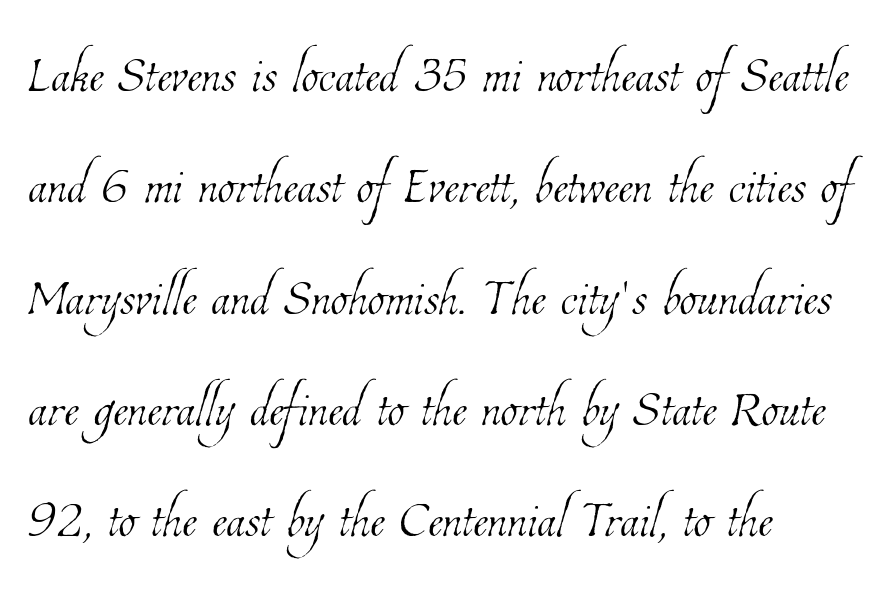
Here the glyphs are tracked normally, forming tight word shapes. Students, observe: this is what conventionally led text looks like. The words here are not underlined. Caption: face not bold, strokes unweighted.
